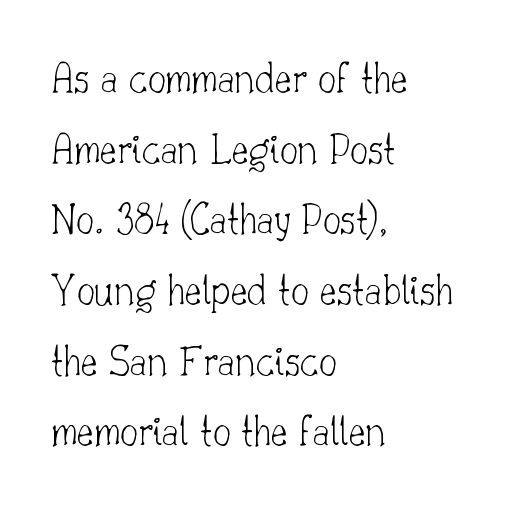
Ink coverage per letter is moderate at most. Words float on clear page, feet unadorned. A serif font was chosen for this passage. The designer left line spacing at the default. Here the glyphs are tracked normally, forming tight word shapes.
